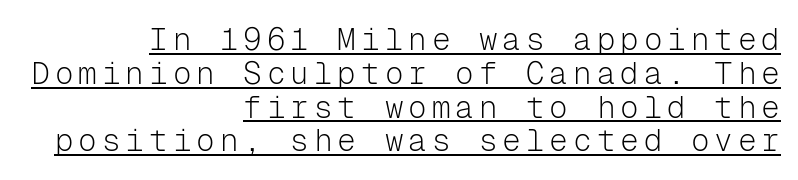
The designer dialed line spacing down below the default. A typesetter would call this monospace, since all characters share one set width. This is the regular roman posture of the typeface. Notice how the passage keeps a crisp vertical edge on the right only.
